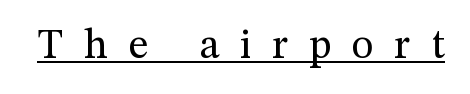
The typesetting does not lean heavy: it is not bold. Between one letter and the next there's a generous, obvious gap. When letters stand straight like this, we call the style roman or upright. Observe the serifs anchoring each vertical stroke in this sample. Has an underline been added? It has.
